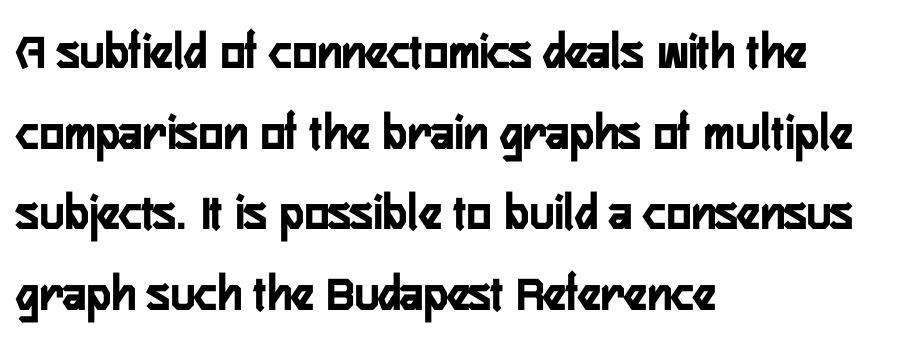
{"serif": "no", "italic": "no", "width": "condensed", "stroke_contrast": "low", "x_height": "medium", "monospaced": "no", "underline": "no", "align": "left", "line_spacing": "normal", "line_spacing_ratio": 1.55, "letter_spacing": "normal", "letter_spacing_em": 0.0, "glyph_px": 52}
